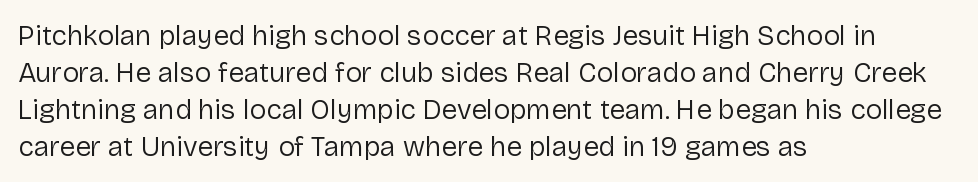
Q: Is the text bold? A: No.
Q: Is the text italic (slanted)? A: No, it is upright.
Q: Is the typeface a serif or a sans-serif typeface? A: Sans-serif.
Q: Is the text underlined? A: No.
Q: How is the paragraph aligned? A: Left-aligned.
Q: Is the spacing between letters normal or unusually wide? A: Normal.
Q: Is the spacing between lines tight, normal or loose? A: Normal.
Q: Width (condensed, normal, or wide)? A: Normal.
Q: Stroke contrast? A: Low.
Q: x-height? A: Medium.
Q: Monospaced? A: No.
